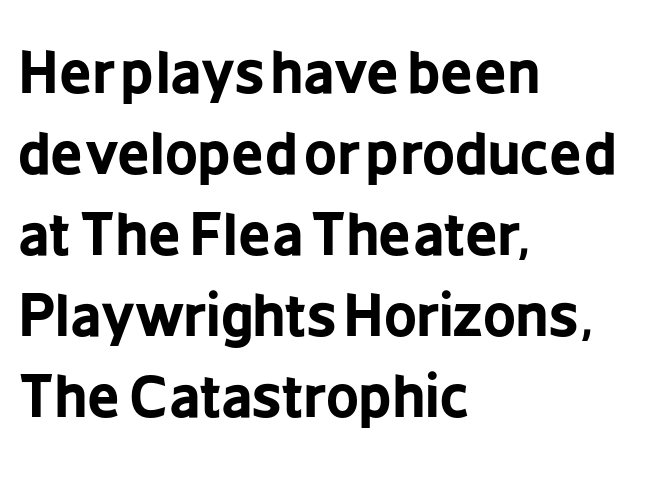
This is the regular roman posture of the typeface. In terms of weight, the rendering is a true, heavy bold. This sample has the flowing, uneven cadence of proportional lettering. The passage is arranged the way most books set body copy — flush left. Summary of vertical rhythm: regular, with standard interline spacing. The space beneath each line is pristine and unruled.
